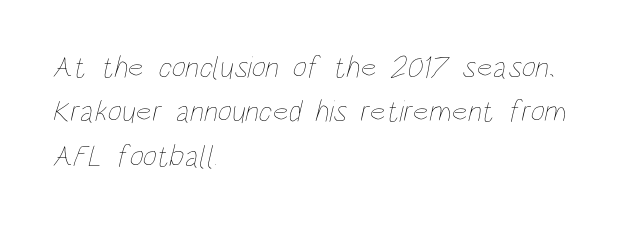
The image shows 31 px thin, condensed type; set left-aligned, normal line spacing (1.43x), normal letter spacing, not underlined; low stroke contrast and a large x-height.
